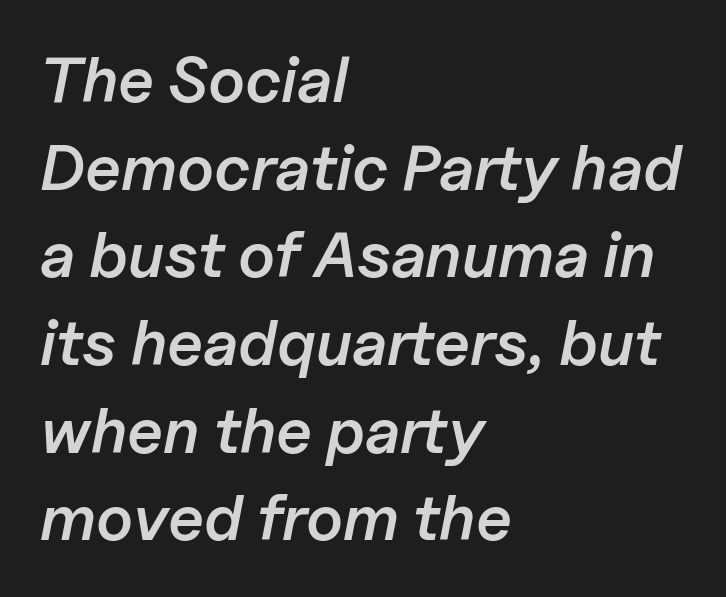
{"italic": "yes", "lean": "right", "slant_degrees": 11, "bold": "semi", "weight": "semibold", "width": "normal", "stroke_contrast": "low", "x_height": "medium", "monospaced": "no", "underline": "no", "align": "left", "line_spacing": "normal", "line_spacing_ratio": 1.37, "letter_spacing": "normal", "letter_spacing_em": 0.0, "glyph_px": 64}
